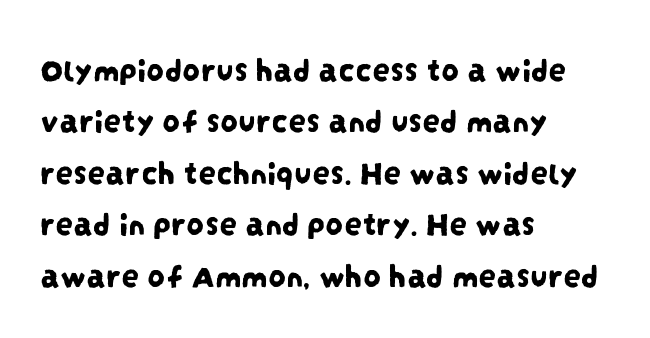
Spacing verdict: proportional, widths tailored to each character. Bare-footed words on every line. Each line starts at the same left margin while the right side varies. Typographically, this falls in the sans-serif category. One glance says typical: line gaps are just what's usual. What stands out about the letter spacing? Nothing — it is the standard amount.
